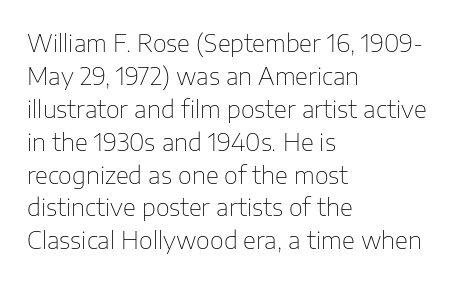
Q: Is the text bold? A: No.
Q: Is the text italic (slanted)? A: No, it is upright.
Q: Is the text underlined? A: No.
Q: How is the paragraph aligned? A: Left-aligned.
Q: Is the spacing between letters normal or unusually wide? A: Normal.
Q: Is the spacing between lines tight, normal or loose? A: Normal.
